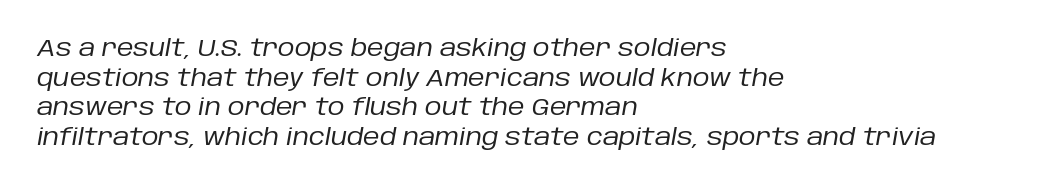
The image shows 23 px text type, italic (leaning right); set left-aligned, normal line spacing (1.29x), normal letter spacing, not underlined.
